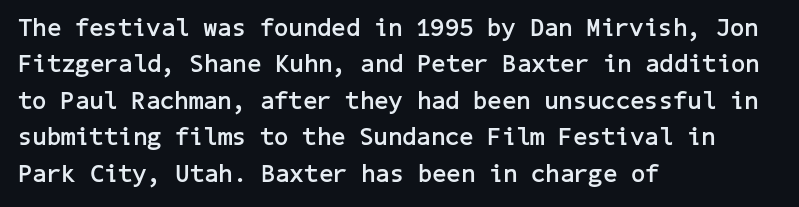
The letters are bold, with thick, heavy strokes. If you measured baseline to baseline, you'd find a middling distance. Posture: straight, roman, zero tilt. No word sits above an underline.
